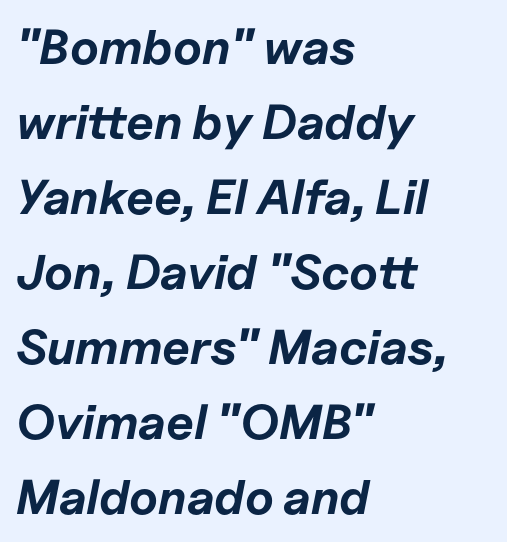
Q: Is the text bold? A: Yes.
Q: Is the text italic (slanted)? A: Yes, it leans right by about 11 degrees.
Q: Is the text underlined? A: No.
Q: How is the paragraph aligned? A: Left-aligned.
Q: Is the spacing between letters normal or unusually wide? A: Normal.
Q: Is the spacing between lines tight, normal or loose? A: Normal.
Q: Width (condensed, normal, or wide)? A: Normal.
Q: Stroke contrast? A: Low.
Q: x-height? A: Medium.
Q: Monospaced? A: No.
